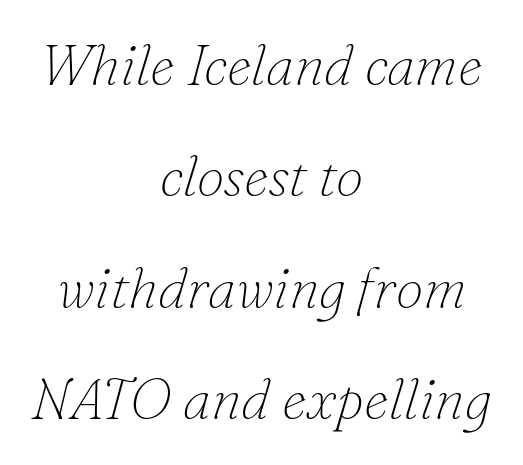
The image shows 56 px thin serif type, italic (leaning right); set centered, loose line spacing (1.99x), normal letter spacing, not underlined; low stroke contrast and a small x-height.
